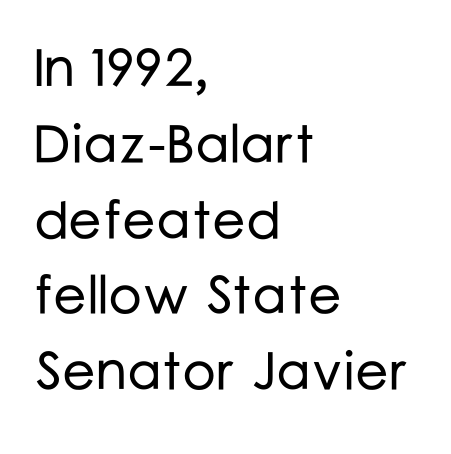
Looks like regular typesetting: each glyph gets only the width it needs. Casual observation: everything's shoved over to the left. The rendering uses a moderate line-height, typical for paragraphs. How are the letters spaced? Ordinarily, with no added tracking. The face used here is a sans, in the tradition of grotesques and geometrics.
